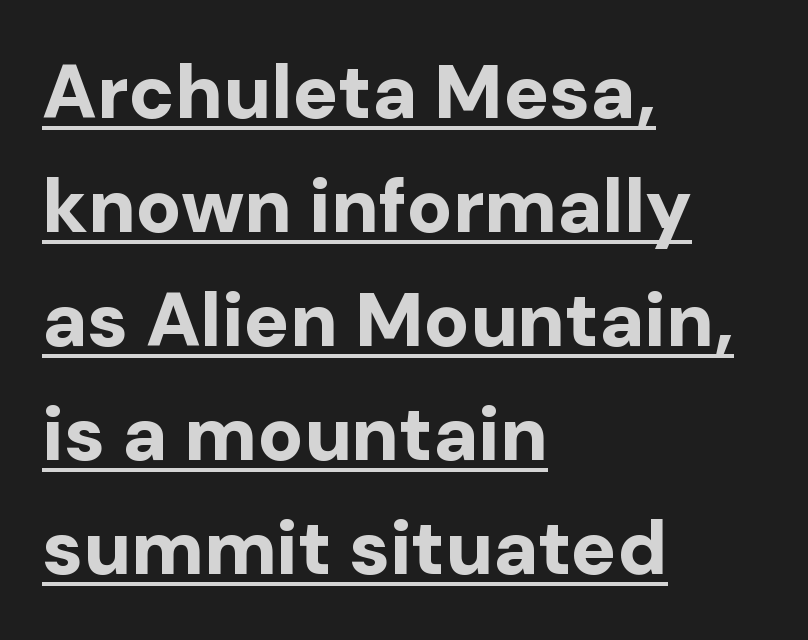
The image shows 76 px bold sans-serif type, upright; set left-aligned, normal line spacing (1.5x), normal letter spacing, underlined; low stroke contrast and a medium x-height.
